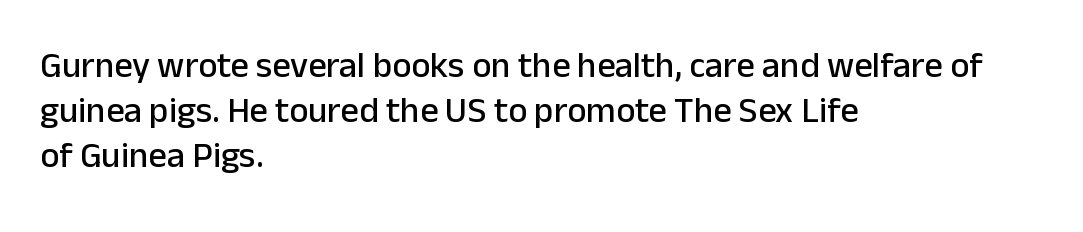
The image shows 36 px sans-serif type, upright; set left-aligned, normal line spacing (1.25x), normal letter spacing, not underlined; low stroke contrast and a medium x-height.
